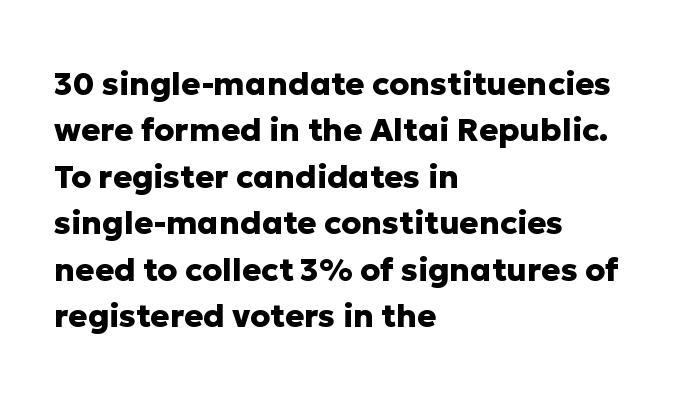
Spacing verdict: proportional, widths tailored to each character. The type family on display is of the sans-serif kind. Default kerning and tracking; the words read as compact shapes. The rendering uses a moderate line-height, typical for paragraphs.
